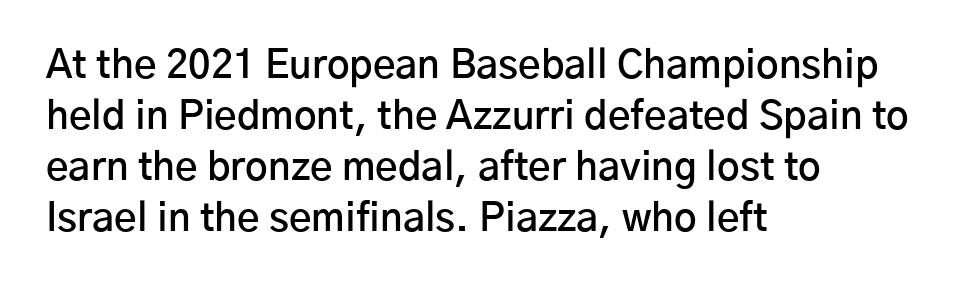
{"serif": "no", "italic": "no", "bold": "semi", "weight": "semibold", "width": "normal", "stroke_contrast": "low", "x_height": "medium", "monospaced": "no", "underline": "no", "align": "left", "line_spacing": "normal", "line_spacing_ratio": 1.31, "letter_spacing": "normal", "letter_spacing_em": 0.0, "glyph_px": 39}
